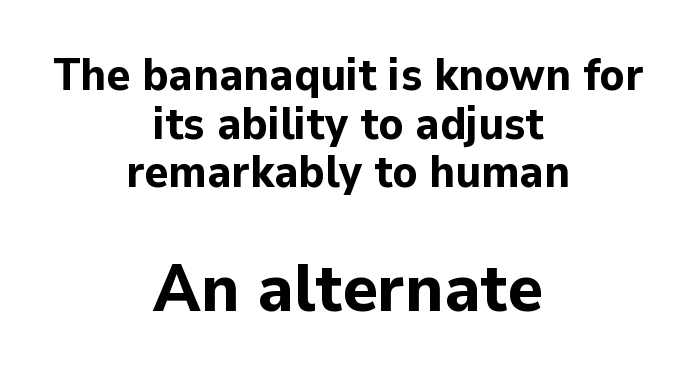
Students, this is bold: see how much ink each stroke carries. Character size in the trailing block exceeds that of the leading block. Standard letterfit; no display-style spreading of the glyphs. The designer dialed line spacing down below the default. Letters rest on an invisible, unmarked baseline. Check where the strokes stop: nothing finishes them off — pure sans.
